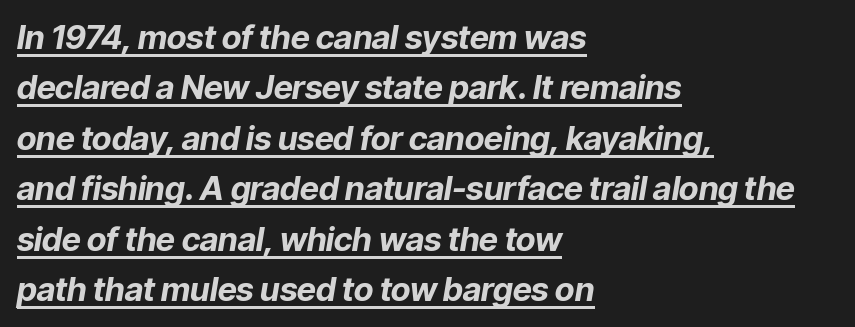
{"italic": "yes", "lean": "right", "slant_degrees": 9, "bold": "yes", "weight": "bold", "width": "normal", "stroke_contrast": "low", "x_height": "medium", "monospaced": "no", "underline": "yes", "align": "left", "line_spacing": "normal", "line_spacing_ratio": 1.53, "letter_spacing": "normal", "letter_spacing_em": 0.0, "glyph_px": 33}
